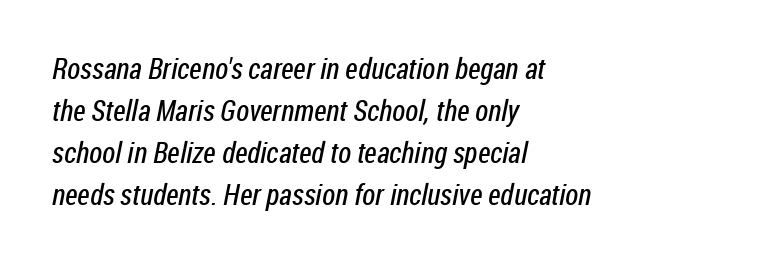
{"serif": "no", "bold": "no", "weight": "regular", "width": "condensed", "stroke_contrast": "low", "x_height": "medium", "monospaced": "no", "underline": "no", "align": "left", "line_spacing": "normal", "line_spacing_ratio": 1.45, "letter_spacing": "normal", "letter_spacing_em": 0.0, "glyph_px": 29}
